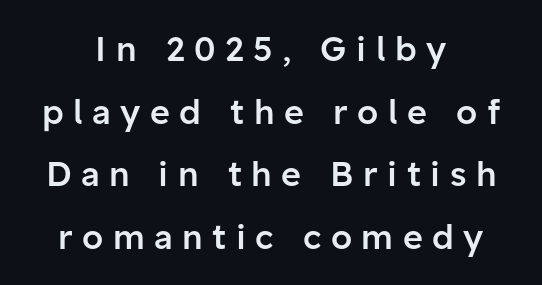
Spacing verdict: proportional, widths tailored to each character. Italic? Not at all — the glyphs are vertical. Typeset on center — no edge is straight. Unmarked baselines from the first word to the last. Stroke terminals: plain, sans-serif. Semibold letterforms, between regular and bold.
